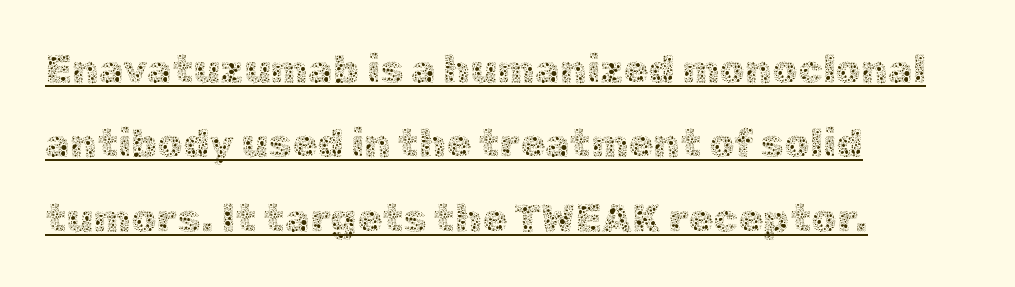
The image shows 40 px thin type, upright; set left-aligned, line spacing 1.86x, normal letter spacing, underlined; a medium x-height.
